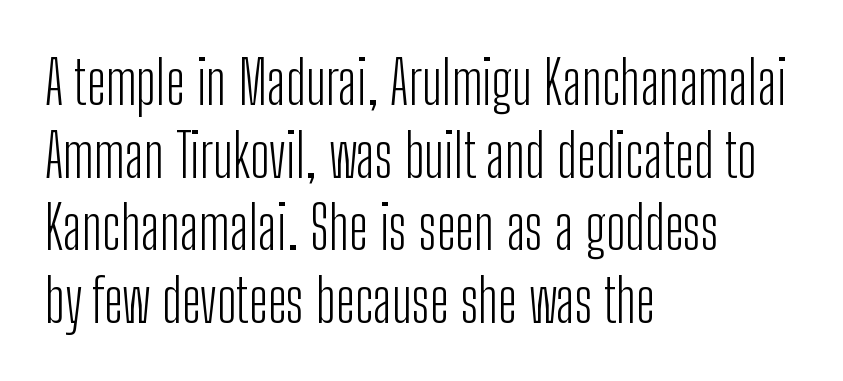
The type sits square on the baseline with zero lean. Think of a printed novel: that variable character pitch is what you see here. Left-aligned paragraph, ragged on the right. Letterform terminals end flat and unadorned throughout the passage. Is the stroke heavy? The answer is a plain regular-or-lighter.
